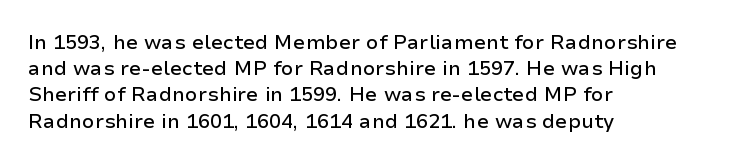
{"italic": "no", "underline": "no", "align": "left", "line_spacing": "normal", "line_spacing_ratio": 1.31, "letter_spacing": "normal", "letter_spacing_em": 0.0, "glyph_px": 20}
